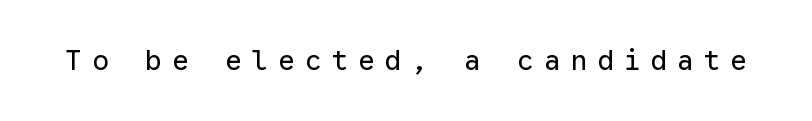
This sample has the even, mechanical cadence of fixed-width lettering. Clear beneath every line of the passage. Stems and bowls with no extra thickness — not bold. Grotesque or geometric, the face here clearly has no serifs. Loose tracking; the words dissolve into strings of separated letters.
